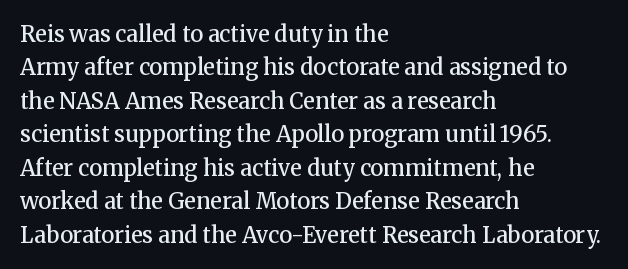
{"italic": "no", "bold": "semi", "underline": "no", "align": "left", "line_spacing": "normal", "line_spacing_ratio": 1.52, "letter_spacing": "normal", "letter_spacing_em": 0.0, "glyph_px": 22}
